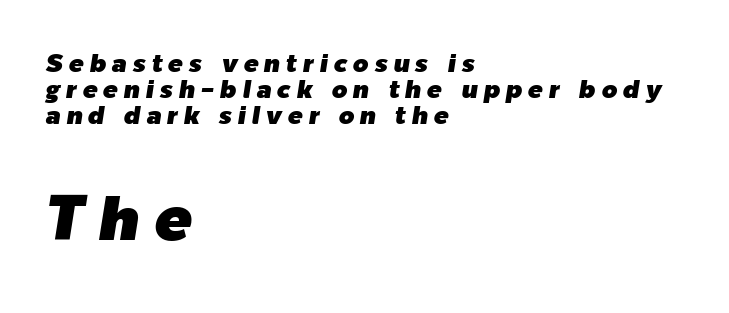
Q: Is the text italic (slanted)? A: Yes, it leans right by about 9 degrees.
Q: Is the text underlined? A: No.
Q: How is the paragraph aligned? A: Left-aligned.
Q: Is the spacing between letters normal or unusually wide? A: Unusually wide.
Q: Is the spacing between lines tight, normal or loose? A: Tight.
Q: Which block of text is set in a larger size, the first (top) or the second (bottom)? A: The second (bottom) one.
Q: Width (condensed, normal, or wide)? A: Normal.
Q: Stroke contrast? A: Low.
Q: x-height? A: Medium.
Q: Monospaced? A: No.
